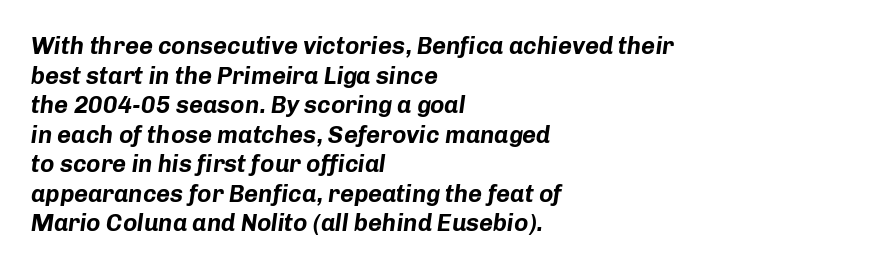
The image shows 24 px bold type, italic (leaning right); set left-aligned, line spacing 1.23x, normal letter spacing, not underlined.
